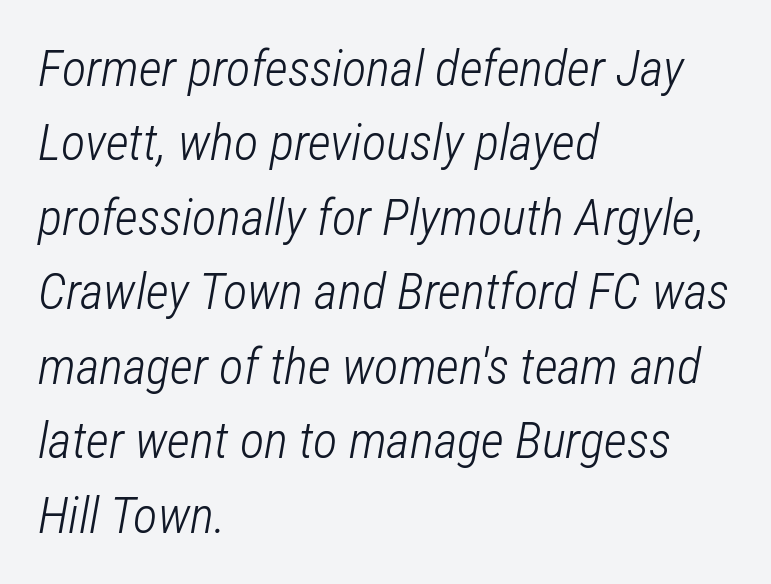
{"italic": "yes", "lean": "right", "slant_degrees": 12, "bold": "no", "weight": "light", "width": "condensed", "stroke_contrast": "low", "x_height": "medium", "monospaced": "no", "underline": "no", "align": "left", "line_spacing": "normal", "line_spacing_ratio": 1.46, "letter_spacing": "normal", "letter_spacing_em": 0.0, "glyph_px": 51}
